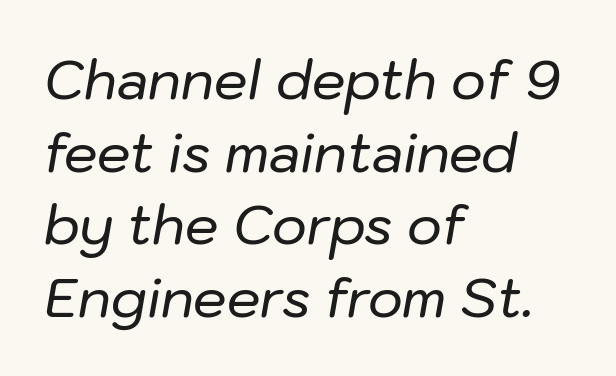
Honestly, there is no underline to notice here at all. Does the lettering tilt? It does — this is italic. Teacher's note: observe the even left margin — that is flush-left alignment. The letterforms sit shoulder to shoulder at normal distance. A normal amount of white space separates one row of letters from the next. This sample has the flowing, uneven cadence of proportional lettering.
